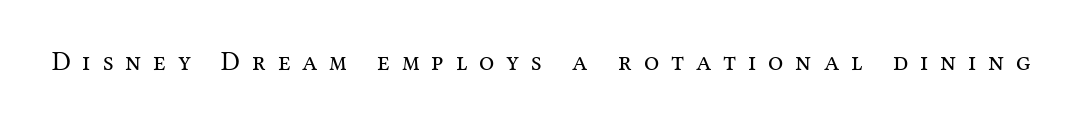
Upright lettering throughout. A quiet, ordinary-to-light weight characterises the typeface. The strip under each line holds only bare page. The face used here is rendered with a markedly widened letterfit.
